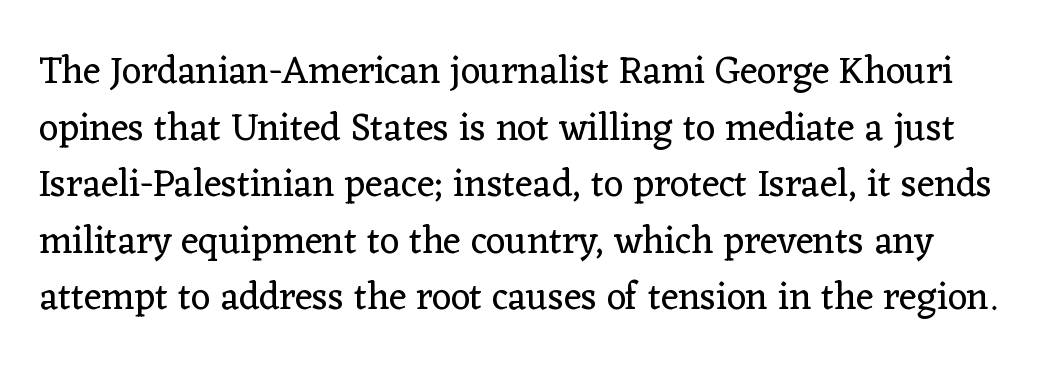
Nothing heavy about these letters — not bold at all. Each new line begins a customary step beneath the previous one. Little horizontal feet cap the strokes, marking this as serif type. Between one letter and the next there's only the usual sliver of space.
